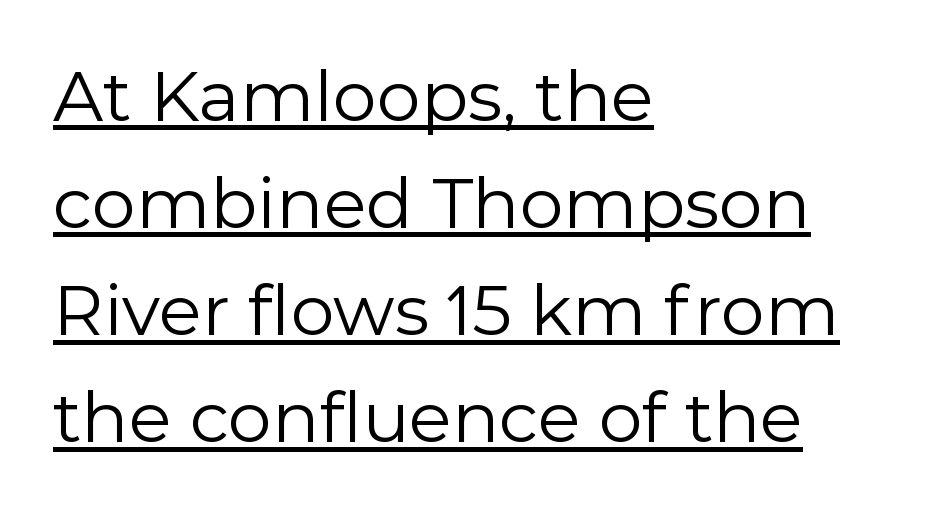
{"serif": "no", "italic": "no", "bold": "no", "weight": "regular", "width": "normal", "x_height": "medium", "monospaced": "no", "underline": "yes", "align": "left", "line_spacing": "normal", "line_spacing_ratio": 1.53, "letter_spacing": "normal", "letter_spacing_em": 0.0, "glyph_px": 70}
